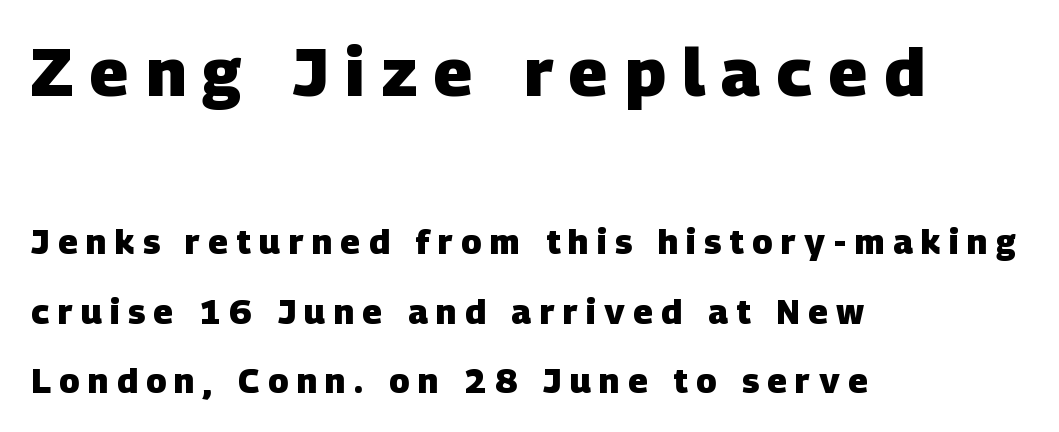
{"serif": "no", "bold": "yes", "weight": "heavy", "width": "normal", "stroke_contrast": "low", "x_height": "large", "monospaced": "no", "underline": "no", "align": "left", "line_spacing": "loose", "line_spacing_ratio": 2.04, "letter_spacing": "wide", "letter_spacing_em": 0.25, "larger_block": "first", "size_ratio": 1.97, "glyph_px": 67}
